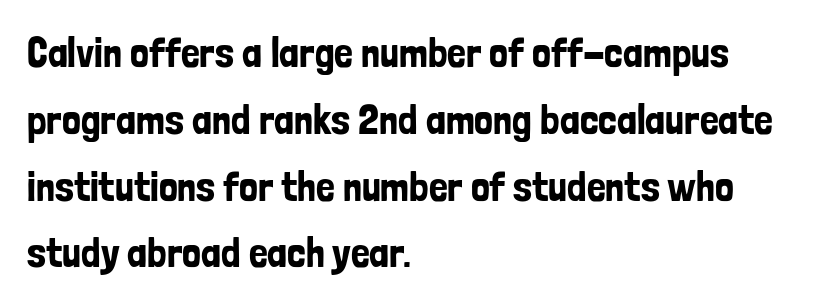
No feet cap the strokes, marking this as sans-serif type. Normally led — the rows are evenly, conventionally spaced. Think of a printed novel: that variable character pitch is what you see here. A roman cut, with each character standing at attention.
